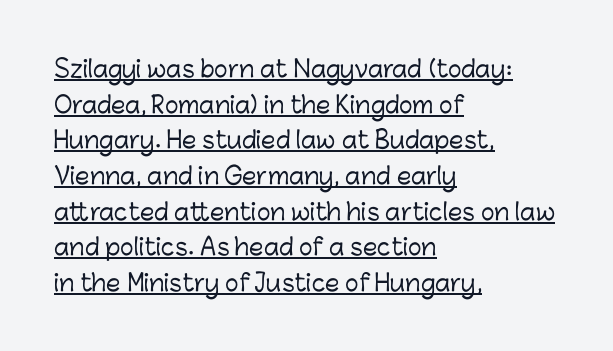
{"italic": "no", "underline": "yes", "align": "left", "line_spacing": "normal", "line_spacing_ratio": 1.55, "letter_spacing": "normal", "letter_spacing_em": 0.0, "glyph_px": 23}
